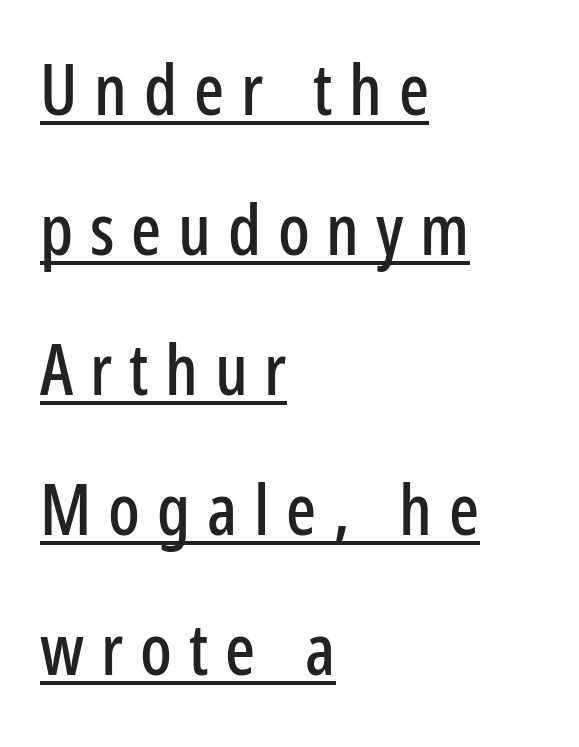
The image shows 70 px condensed sans-serif type, upright; set left-aligned, loose line spacing (2.0x), unusually wide letter spacing (+0.24 em), underlined; low stroke contrast and a medium x-height.
